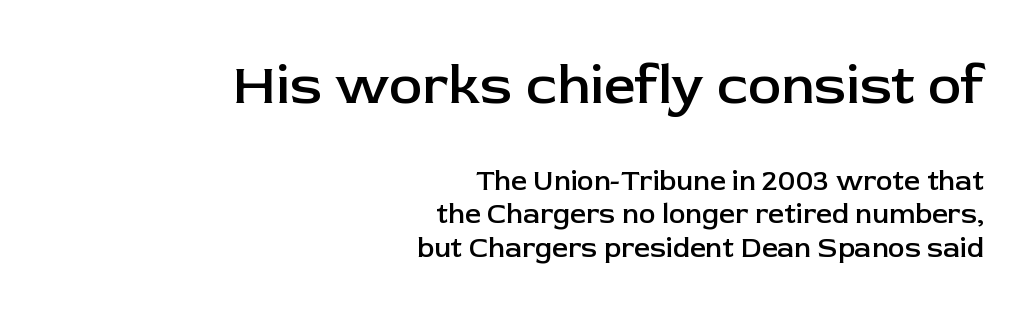
The lines in this sample share a right terminus and differ only in where they begin. The foot of each line stays bare and open. Posture: upright roman. Each glyph is drawn with semibold strokes, heavier than normal yet not fully bold. Inter-character spacing is left at the font's built-in metrics. Are there feet on the stems? There aren't — it's a sans.
